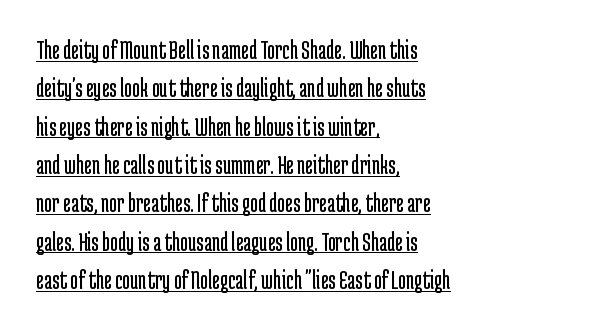
The image shows 27 px text type, upright; set left-aligned, normal line spacing (1.42x), normal letter spacing, underlined.
